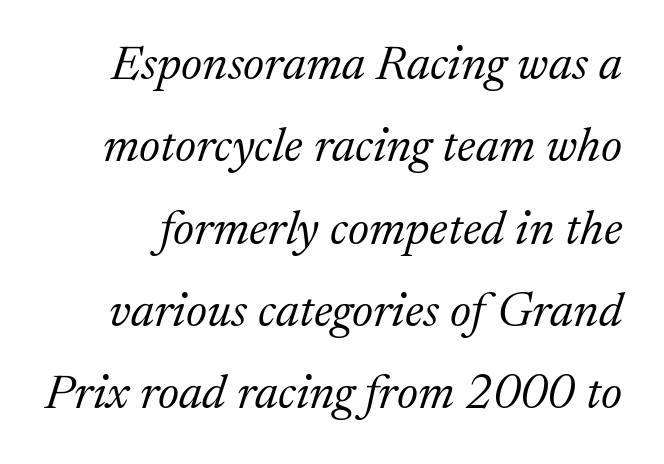
Short note: letters normally spaced. The rendering applies a slant to the glyphs. Summary of vertical rhythm: regular, with standard interline spacing. The strip under each line holds only bare page. The face used here is seriffed, in the tradition of book romans. Varying glyph widths throughout — classic text-font behaviour.
